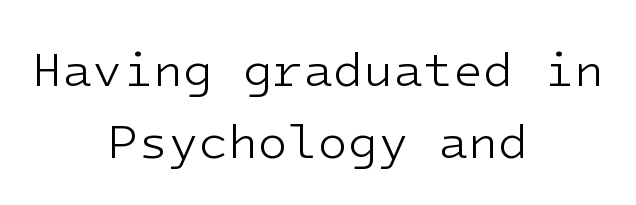
Does the leading feel generous? No, just average. Clear beneath every line of the passage. No extra tracking has been applied to these lines. Every stem runs plumb, perpendicular to the baseline.
